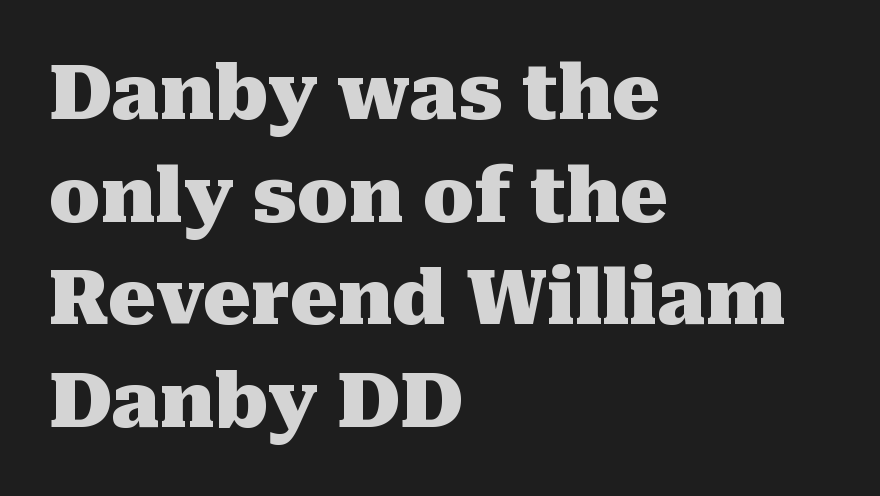
The image shows 75 px heavy serif type, upright; set left-aligned, normal line spacing (1.37x), normal letter spacing, not underlined; medium stroke contrast and a medium x-height.
